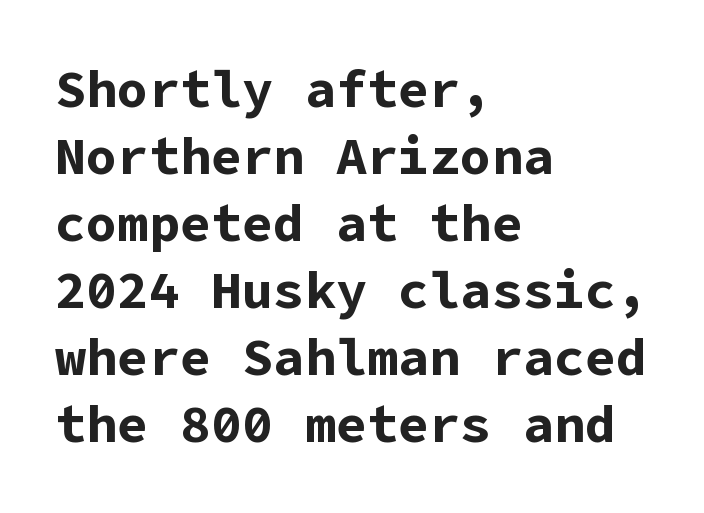
The image shows 52 px bold sans-serif type, upright; set left-aligned, normal line spacing (1.29x), normal letter spacing, not underlined; low stroke contrast and a medium x-height.
